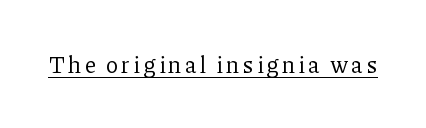
The image shows 23 px text type, upright; set underlined.
